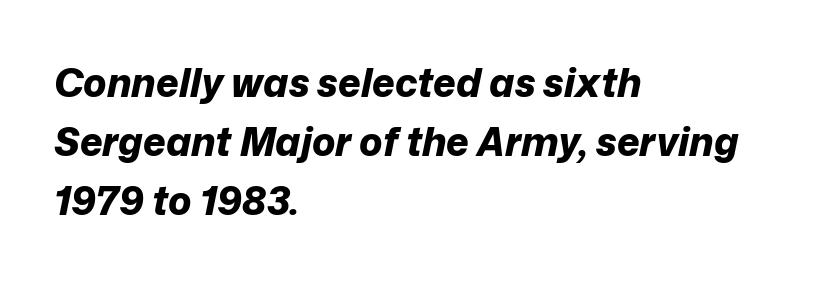
Q: Is the text bold? A: Yes.
Q: Is the text italic (slanted)? A: Yes, it leans right by about 12 degrees.
Q: Is the text underlined? A: No.
Q: How is the paragraph aligned? A: Left-aligned.
Q: Is the spacing between letters normal or unusually wide? A: Normal.
Q: Is the spacing between lines tight, normal or loose? A: Normal.
Q: Width (condensed, normal, or wide)? A: Normal.
Q: Stroke contrast? A: Low.
Q: x-height? A: Medium.
Q: Monospaced? A: No.
